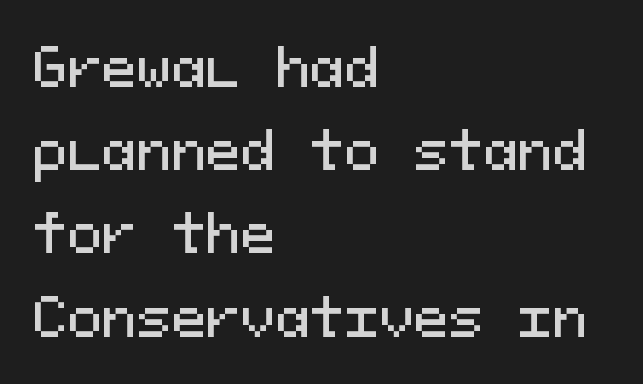
Does extra space separate the letters? No, they use regular spacing. Italic? Not at all — the glyphs are vertical. These lines are set flush left with a ragged right edge. The rendering uses typewriter-style spacing with identical character cells. Whoever set this chose a conventional vertical rhythm. Check under the words: just untouched page.
